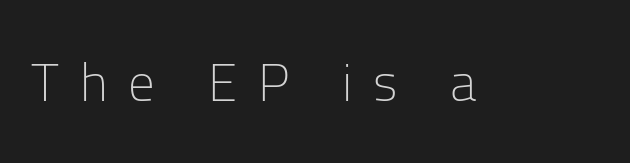
The image shows 53 px light sans-serif type, upright; set unusually wide letter spacing (+0.39 em), not underlined; low stroke contrast and a medium x-height.
